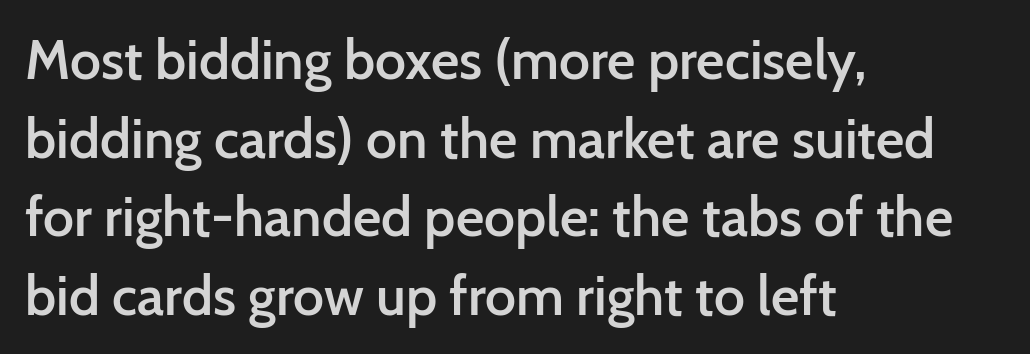
The image shows 55 px semibold sans-serif type, upright; set left-aligned, normal line spacing (1.43x), normal letter spacing, not underlined; low stroke contrast and a medium x-height.
